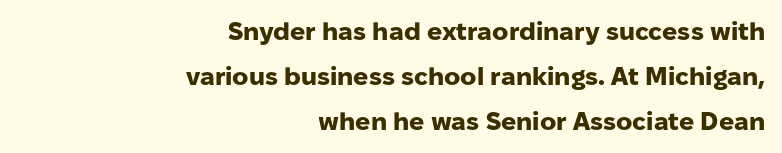
{"italic": "no", "bold": "yes", "underline": "no", "align": "right", "line_spacing_ratio": 1.81, "letter_spacing": "normal", "letter_spacing_em": 0.0, "glyph_px": 25}
